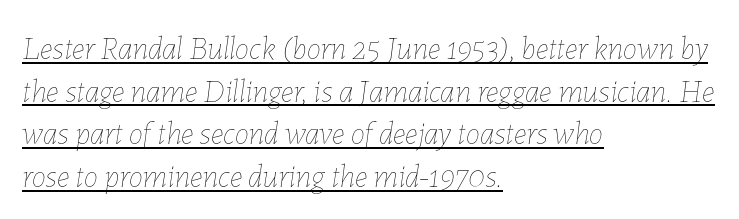
The image shows 32 px thin type, italic (leaning right); set left-aligned, normal line spacing (1.33x), normal letter spacing, underlined; low stroke contrast and a medium x-height.
